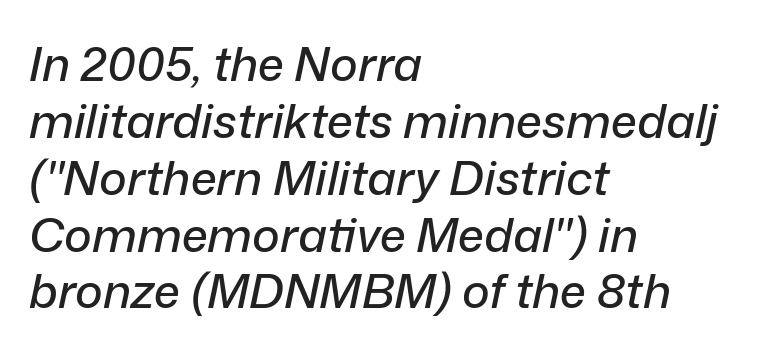
{"italic": "yes", "lean": "right", "slant_degrees": 12, "width": "normal", "stroke_contrast": "low", "x_height": "medium", "monospaced": "no", "underline": "no", "align": "left", "line_spacing_ratio": 1.21, "letter_spacing": "normal", "letter_spacing_em": 0.0, "glyph_px": 47}
